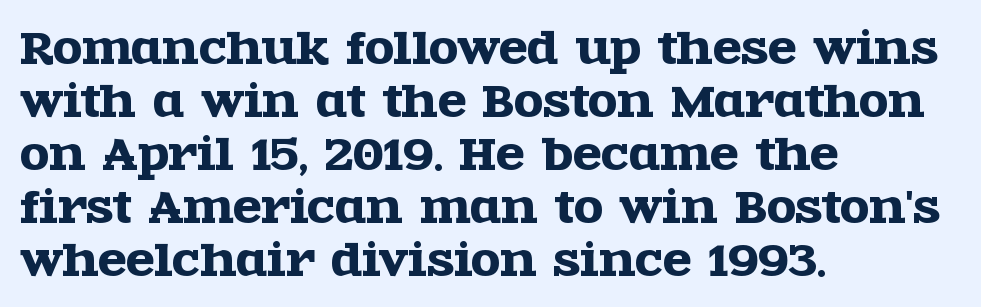
{"serif": "yes", "italic": "no", "width": "wide", "x_height": "large", "monospaced": "no", "underline": "no", "align": "left", "line_spacing": "normal", "line_spacing_ratio": 1.26, "letter_spacing": "normal", "letter_spacing_em": 0.0, "glyph_px": 42}
